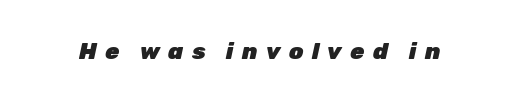
{"italic": "yes", "lean": "right", "slant_degrees": 12, "bold": "yes", "underline": "no", "letter_spacing": "wide", "letter_spacing_em": 0.36, "glyph_px": 23}
